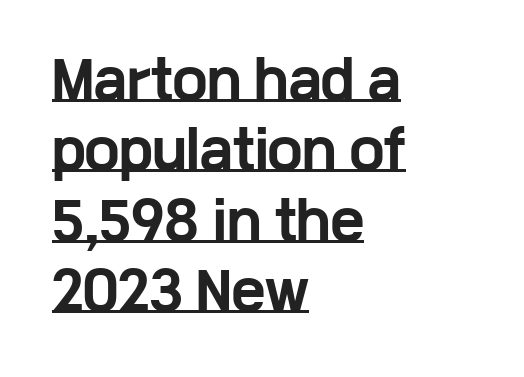
{"serif": "no", "italic": "no", "bold": "yes", "weight": "bold", "width": "wide", "stroke_contrast": "low", "x_height": "medium", "monospaced": "no", "underline": "yes", "align": "left", "line_spacing": "normal", "line_spacing_ratio": 1.38, "letter_spacing": "normal", "letter_spacing_em": 0.0, "glyph_px": 51}
